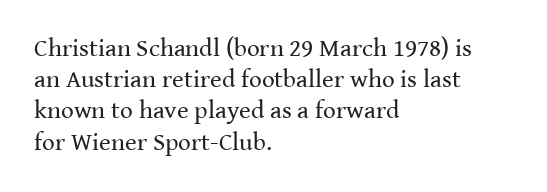
Spacing between characters is what you'd get straight out of the box. Ordinary non-slanted type is in use. The compositor pushed each line to the left boundary. Rows of type keep a routine distance in the vertical direction.
